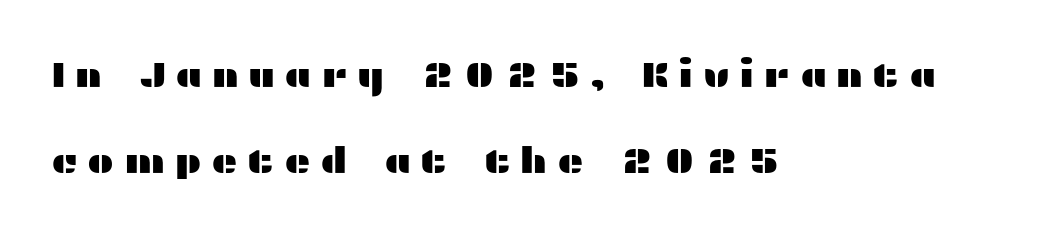
The image shows 36 px wide sans-serif type, upright; set left-aligned, loose line spacing (2.38x), unusually wide letter spacing (+0.26 em), not underlined; medium stroke contrast and a medium x-height.
